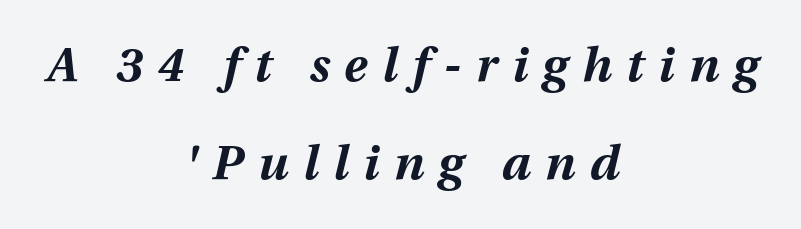
Q: Is the text bold? A: Yes.
Q: Is the text italic (slanted)? A: Yes, it leans right by about 12 degrees.
Q: Is the text underlined? A: No.
Q: How is the paragraph aligned? A: Centered.
Q: Is the spacing between letters normal or unusually wide? A: Unusually wide.
Q: Is the spacing between lines tight, normal or loose? A: Loose.
Q: Width (condensed, normal, or wide)? A: Normal.
Q: Stroke contrast? A: Medium.
Q: x-height? A: Medium.
Q: Monospaced? A: No.
